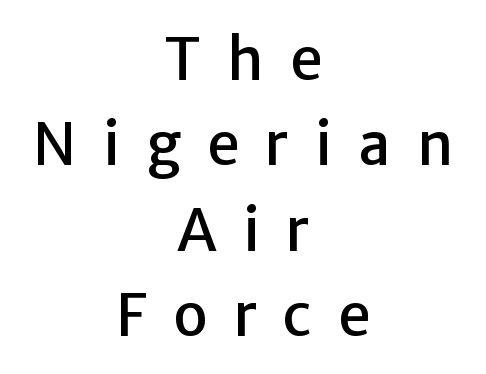
The image shows 58 px sans-serif type, upright; set centered, normal line spacing (1.47x), unusually wide letter spacing (+0.45 em), not underlined; low stroke contrast and a medium x-height.
